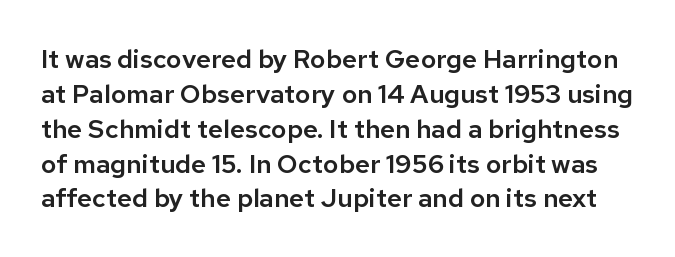
The rendering uses a moderate line-height, typical for paragraphs. The gap between lines stays unmarked. The axis of the letterforms is exactly vertical. Honestly, the letter spacing is just normal — you wouldn't notice it.
